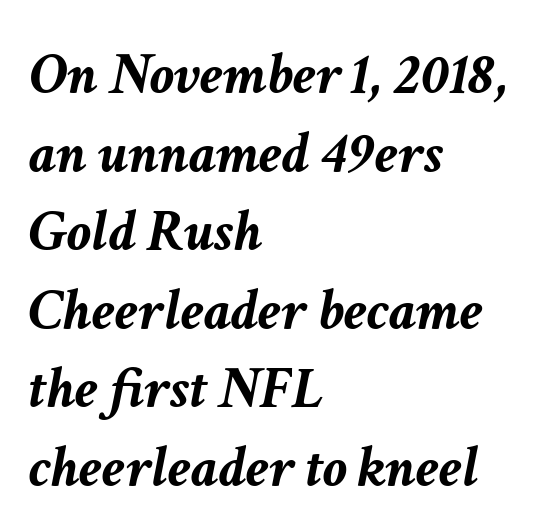
Q: Is the text bold? A: Yes.
Q: Is the text italic (slanted)? A: Yes, it leans right by about 11 degrees.
Q: Is the text underlined? A: No.
Q: How is the paragraph aligned? A: Left-aligned.
Q: Is the spacing between letters normal or unusually wide? A: Normal.
Q: Is the spacing between lines tight, normal or loose? A: Normal.
Q: Width (condensed, normal, or wide)? A: Normal.
Q: Stroke contrast? A: Low.
Q: x-height? A: Medium.
Q: Monospaced? A: No.
